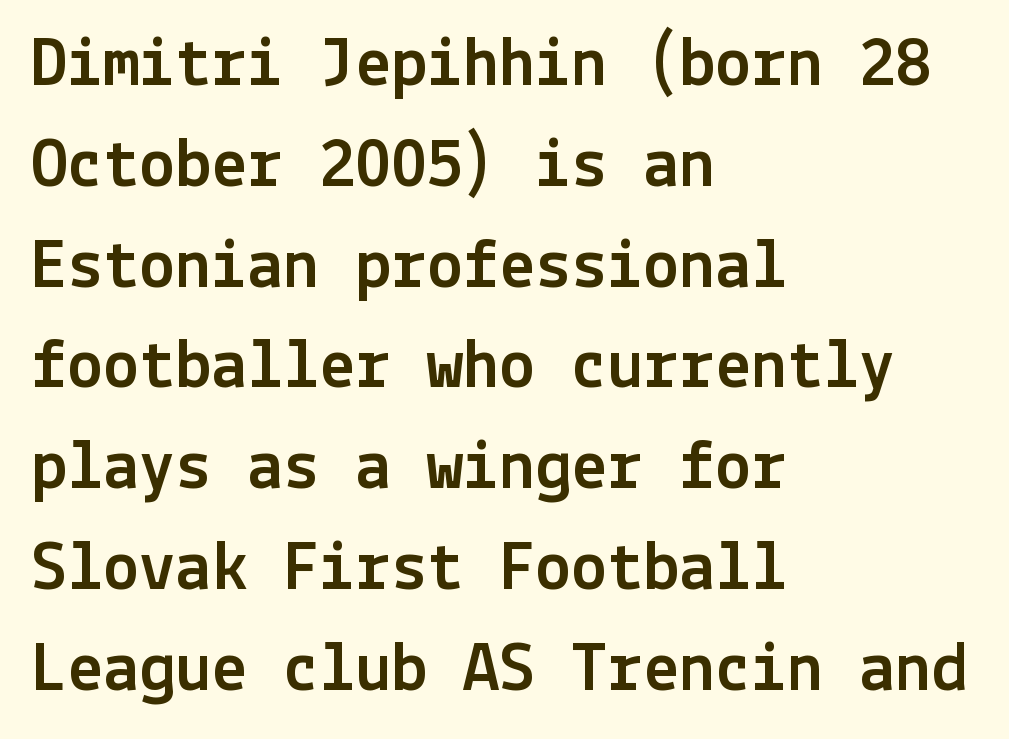
The strip under each line holds only bare page. The axis of the letterforms is exactly vertical. The horizontal fit of the characters is conventional and even. Serifs: no, the terminals of the letterforms are clean.
